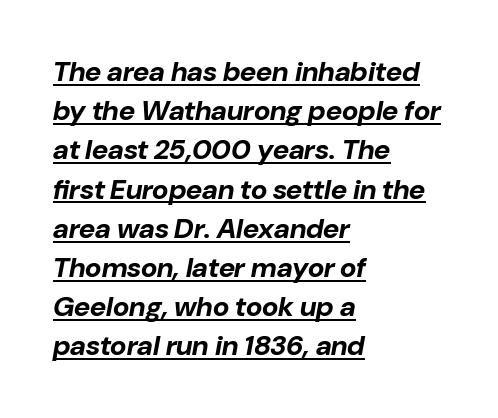
Q: Is the text bold? A: Yes.
Q: Is the text italic (slanted)? A: Yes, it leans right by about 10 degrees.
Q: Is the text underlined? A: Yes.
Q: How is the paragraph aligned? A: Left-aligned.
Q: Is the spacing between letters normal or unusually wide? A: Normal.
Q: Is the spacing between lines tight, normal or loose? A: Normal.
Q: Width (condensed, normal, or wide)? A: Normal.
Q: Stroke contrast? A: Low.
Q: x-height? A: Medium.
Q: Monospaced? A: No.
